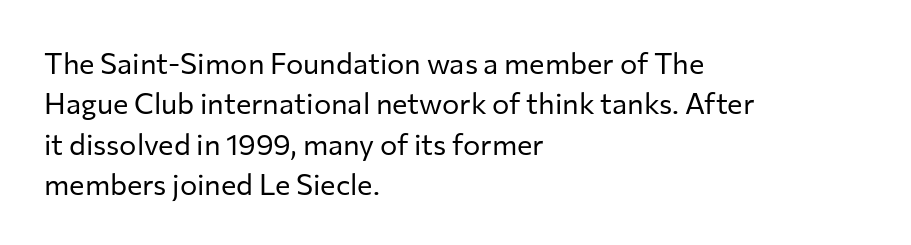
The type is set solid horizontally, with unmodified tracking. The axis of the letterforms is exactly vertical. The letters advance in unequal steps, a hallmark of proportional type. Stroke thickness stays within the range of a standard reading face or lighter. Quick note: interline space is typical.
